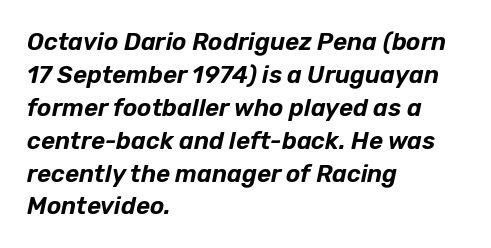
The passage shown leans; its letterforms are oblique. This sample is left-justified, so line endings fall wherever the words run out. Characters follow at the spacing the type designer built in. This block has exactly the height ordinary leading produces.
